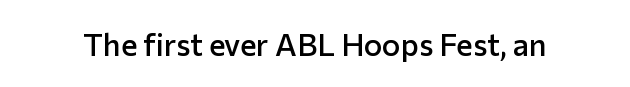
Q: Is the text bold? A: Semi-bold.
Q: Is the text italic (slanted)? A: No, it is upright.
Q: Is the typeface a serif or a sans-serif typeface? A: Sans-serif.
Q: Is the text underlined? A: No.
Q: Is the spacing between letters normal or unusually wide? A: Normal.
Q: Width (condensed, normal, or wide)? A: Normal.
Q: Stroke contrast? A: Low.
Q: x-height? A: Medium.
Q: Monospaced? A: No.
